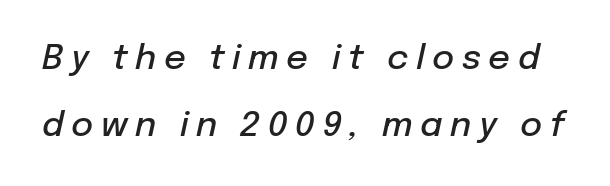
Q: Is the text bold? A: Semi-bold.
Q: Is the text italic (slanted)? A: Yes, it leans right by about 12 degrees.
Q: Is the text underlined? A: No.
Q: Is the spacing between letters normal or unusually wide? A: Unusually wide.
Q: Is the spacing between lines tight, normal or loose? A: Loose.
Q: Width (condensed, normal, or wide)? A: Normal.
Q: Stroke contrast? A: Low.
Q: x-height? A: Medium.
Q: Monospaced? A: No.
